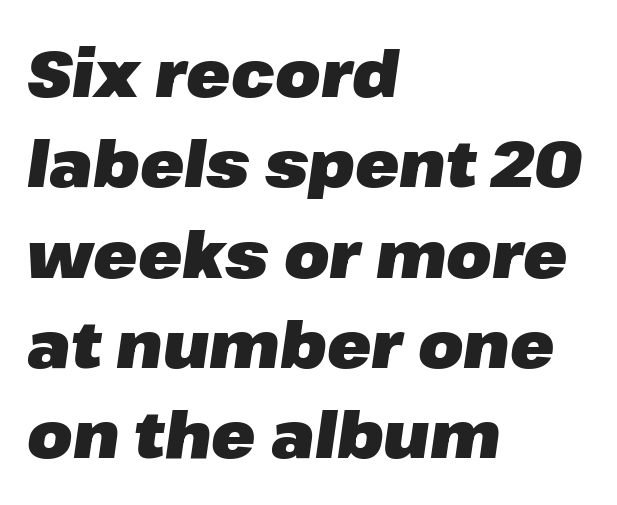
These lines are set flush left with a ragged right edge. Italic: yes, the glyphs are oblique. Leading matches the norm, producing a regular column. Glance below the letters and you will spot only blank space. Here the designer chose a conventional face with non-uniform glyph widths. Is the letter spacing exaggerated? No — it looks like the ordinary default.
